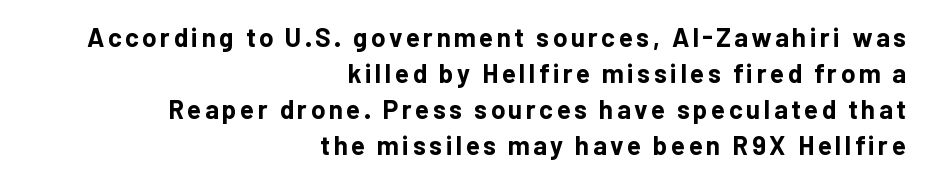
The image shows 26 px bold type, upright; set right-aligned, normal line spacing (1.38x), not underlined.
